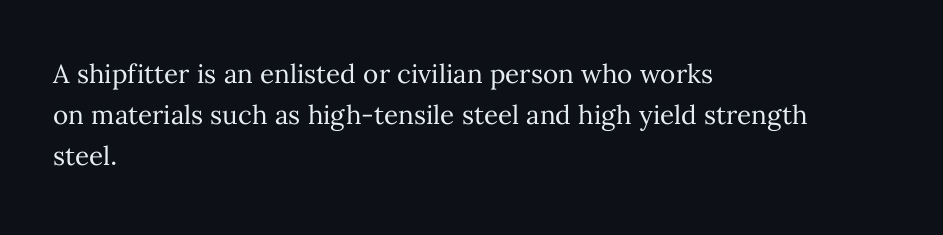
The image shows 26 px text type, upright; set left-aligned, normal line spacing (1.58x), normal letter spacing, not underlined.
